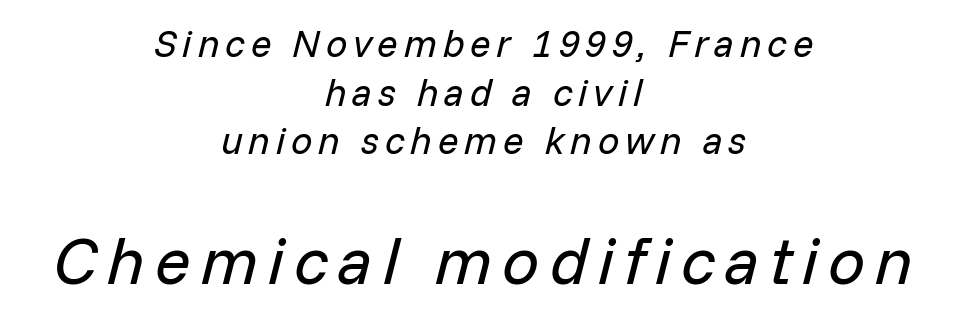
The image shows 66 px regular-weight type, italic (leaning right); set centered, normal line spacing (1.28x), not underlined; the second (bottom) block is 1.74x larger; low stroke contrast and a medium x-height.
